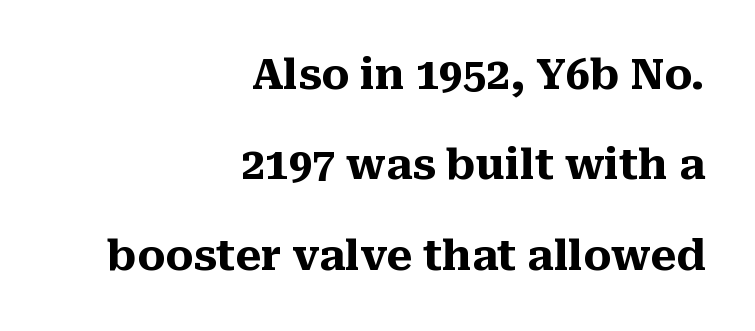
Q: Is the text bold? A: Yes.
Q: Is the text italic (slanted)? A: No, it is upright.
Q: Is the typeface a serif or a sans-serif typeface? A: Serif.
Q: Is the text underlined? A: No.
Q: How is the paragraph aligned? A: Right-aligned.
Q: Is the spacing between letters normal or unusually wide? A: Normal.
Q: Is the spacing between lines tight, normal or loose? A: Loose.
Q: Width (condensed, normal, or wide)? A: Normal.
Q: Stroke contrast? A: Medium.
Q: x-height? A: Medium.
Q: Monospaced? A: No.
